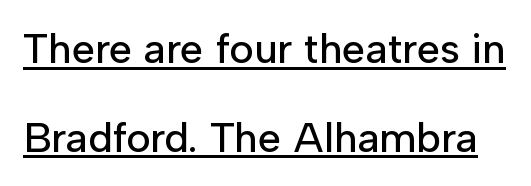
Q: Is the text italic (slanted)? A: No, it is upright.
Q: Is the typeface a serif or a sans-serif typeface? A: Sans-serif.
Q: Is the text underlined? A: Yes.
Q: Is the spacing between letters normal or unusually wide? A: Normal.
Q: Is the spacing between lines tight, normal or loose? A: Loose.
Q: Width (condensed, normal, or wide)? A: Normal.
Q: Stroke contrast? A: Low.
Q: x-height? A: Medium.
Q: Monospaced? A: No.
